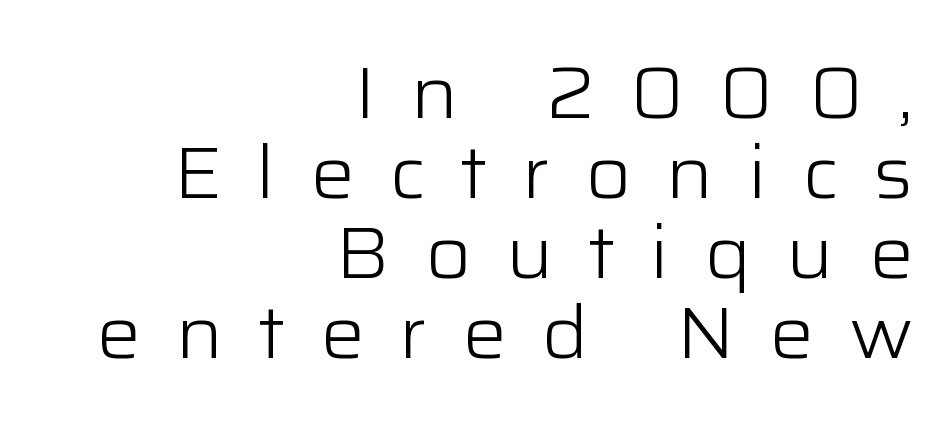
Every row of glyphs terminates at an identical x-position on the right. In terms of letterform style, serifs are entirely absent. This sample uses an upright cut, with every glyph sitting square on the baseline. Does extra space separate the letters? Yes, quite a lot of it. The font is comparable to plain body text, perhaps lighter.
